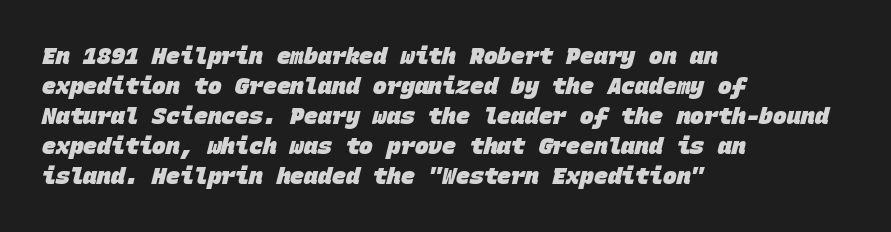
Q: Is the text bold? A: Yes.
Q: Is the text underlined? A: No.
Q: How is the paragraph aligned? A: Left-aligned.
Q: Is the spacing between letters normal or unusually wide? A: Normal.
Q: Is the spacing between lines tight, normal or loose? A: Normal.
